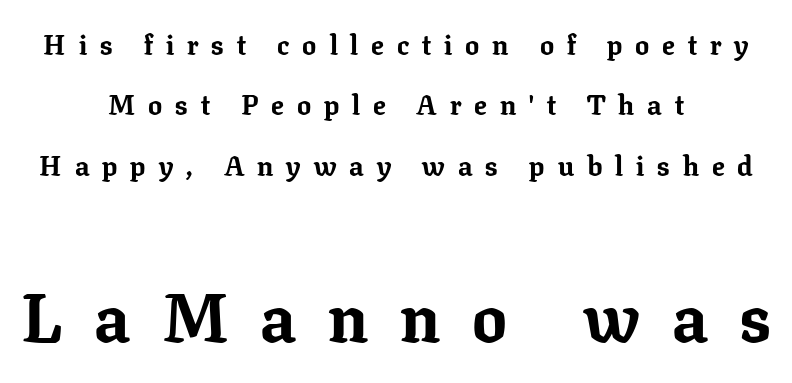
The image shows 69 px bold serif type, upright; set centered, loose line spacing (2.16x), unusually wide letter spacing (+0.46 em), not underlined; the second (bottom) block is 2.46x larger; low stroke contrast and a medium x-height.
